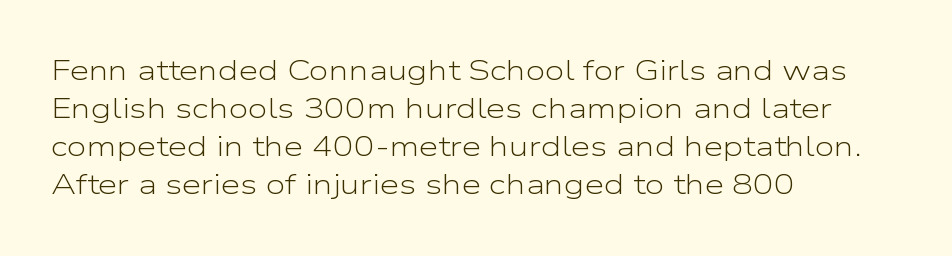
Unlike italic type, these characters show no tilt at all. You can tell from the bare stems that sans-serif type was used. Leftover space on each line is placed entirely after the last word. Weight: in the light-to-regular range.
